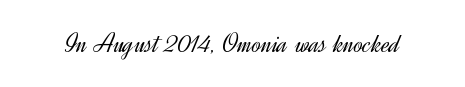
{"serif": "no", "bold": "no", "weight": "light", "width": "normal", "x_height": "small", "monospaced": "no", "underline": "no", "letter_spacing": "normal", "letter_spacing_em": 0.0, "glyph_px": 28}
